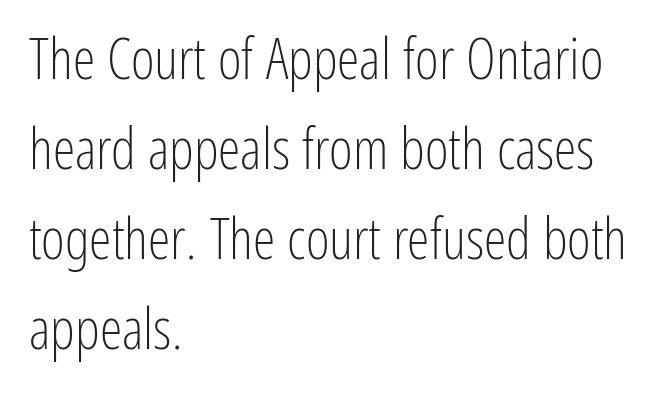
The image shows 57 px light, condensed sans-serif type, upright; set left-aligned, normal line spacing (1.58x), normal letter spacing, not underlined; low stroke contrast and a medium x-height.
